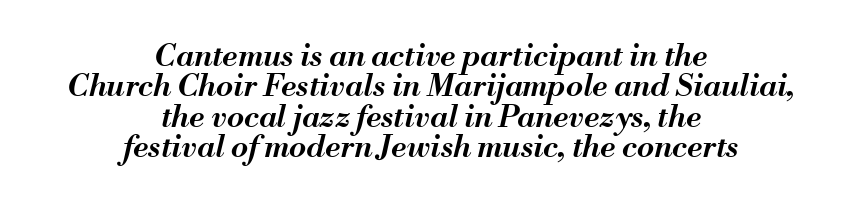
{"italic": "yes", "lean": "right", "slant_degrees": 13, "bold": "semi", "weight": "semibold", "width": "normal", "stroke_contrast": "medium", "x_height": "small", "monospaced": "no", "underline": "no", "align": "center", "line_spacing": "tight", "line_spacing_ratio": 0.98, "letter_spacing": "normal", "letter_spacing_em": 0.0, "glyph_px": 31}
